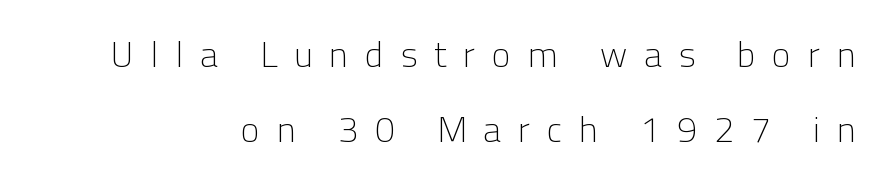
{"serif": "no", "italic": "no", "bold": "no", "weight": "light", "width": "normal", "stroke_contrast": "low", "x_height": "medium", "monospaced": "no", "underline": "no", "line_spacing": "loose", "line_spacing_ratio": 2.09, "letter_spacing": "wide", "letter_spacing_em": 0.47, "glyph_px": 36}
